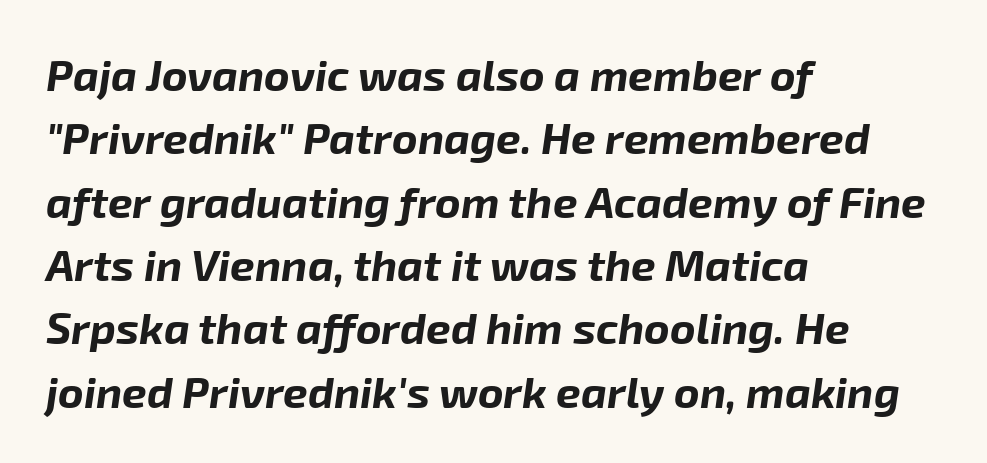
The image shows 44 px bold type, italic (leaning right); set left-aligned, normal line spacing (1.44x), normal letter spacing, not underlined; low stroke contrast and a medium x-height.
